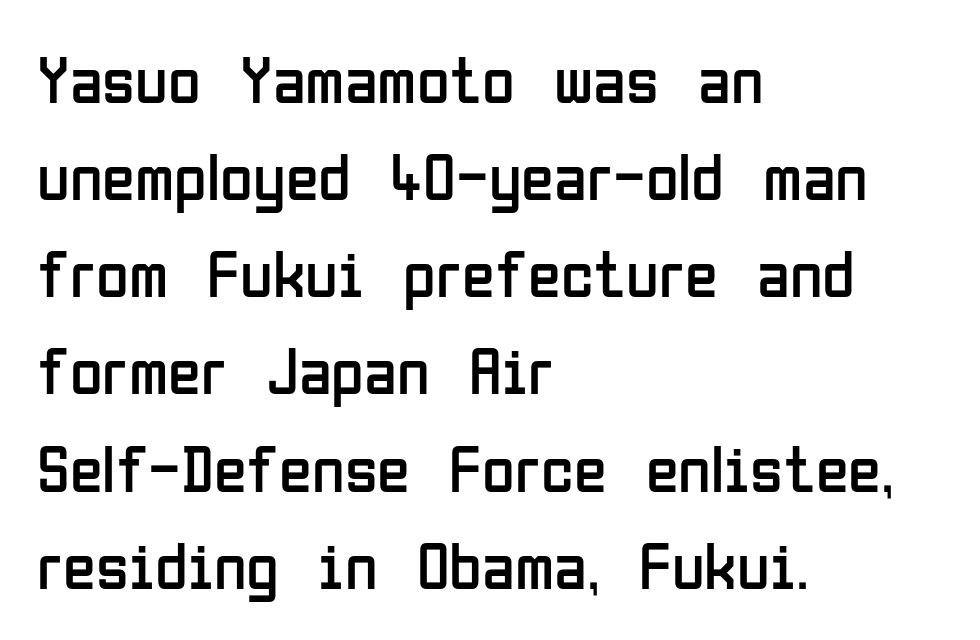
Q: Is the text bold? A: No.
Q: Is the text italic (slanted)? A: No, it is upright.
Q: Is the typeface a serif or a sans-serif typeface? A: Sans-serif.
Q: Is the text underlined? A: No.
Q: How is the paragraph aligned? A: Left-aligned.
Q: Is the spacing between letters normal or unusually wide? A: Normal.
Q: Is the spacing between lines tight, normal or loose? A: Normal.
Q: Width (condensed, normal, or wide)? A: Condensed.
Q: Stroke contrast? A: Low.
Q: x-height? A: Medium.
Q: Monospaced? A: No.
